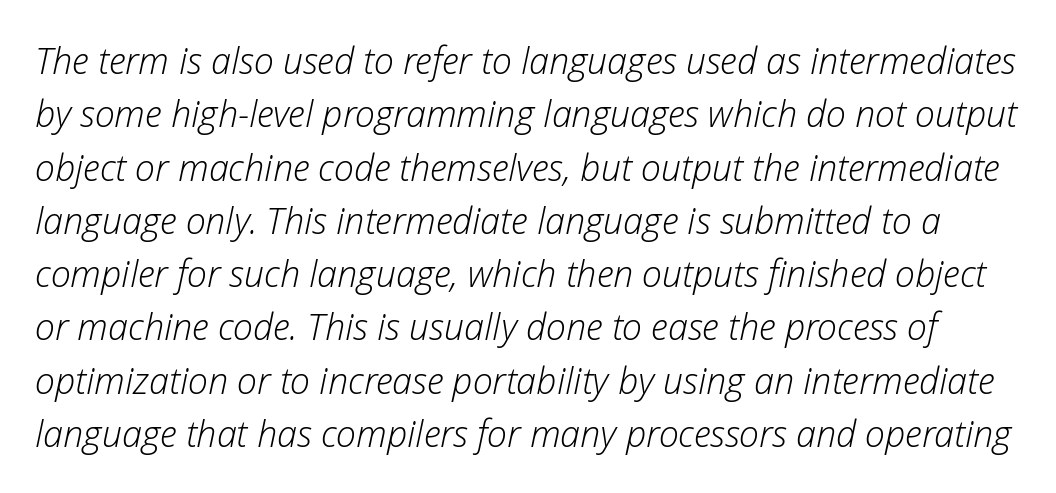
The image shows 36 px light type, italic (leaning right); set normal line spacing (1.48x), normal letter spacing, not underlined; low stroke contrast and a medium x-height.
